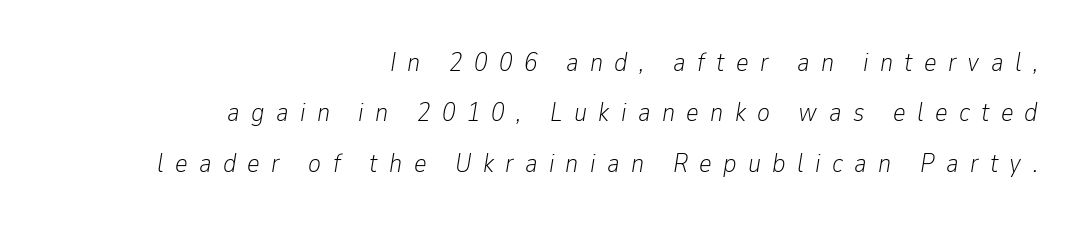
The image shows 27 px text type, italic (leaning right); set right-aligned, line spacing 1.87x, unusually wide letter spacing (+0.42 em), not underlined.
